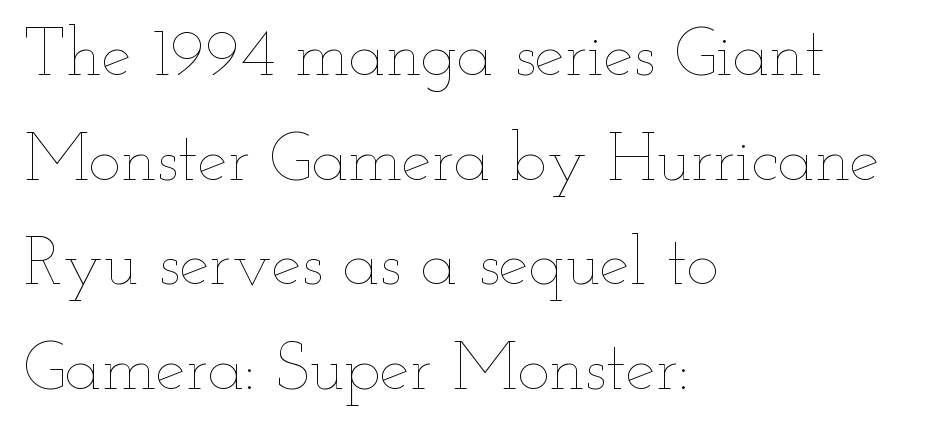
{"italic": "no", "bold": "no", "weight": "thin", "width": "wide", "stroke_contrast": "low", "x_height": "small", "monospaced": "no", "underline": "no", "align": "left", "line_spacing": "normal", "line_spacing_ratio": 1.54, "letter_spacing": "normal", "letter_spacing_em": 0.0, "glyph_px": 68}
